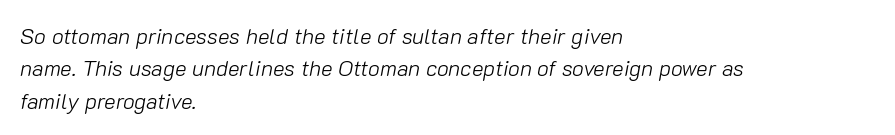
{"italic": "yes", "lean": "right", "slant_degrees": 10, "bold": "no", "underline": "no", "align": "left", "line_spacing": "normal", "line_spacing_ratio": 1.47, "letter_spacing": "normal", "letter_spacing_em": 0.0, "glyph_px": 22}
